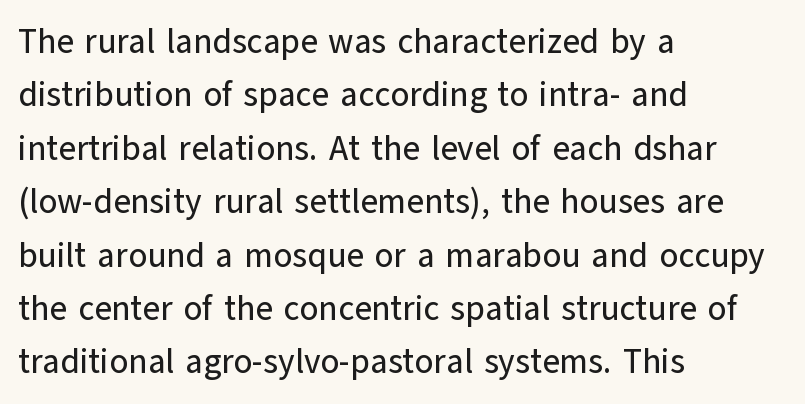
The image shows 34 px sans-serif type, upright; set left-aligned, normal line spacing (1.57x), normal letter spacing, not underlined; low stroke contrast and a medium x-height.
